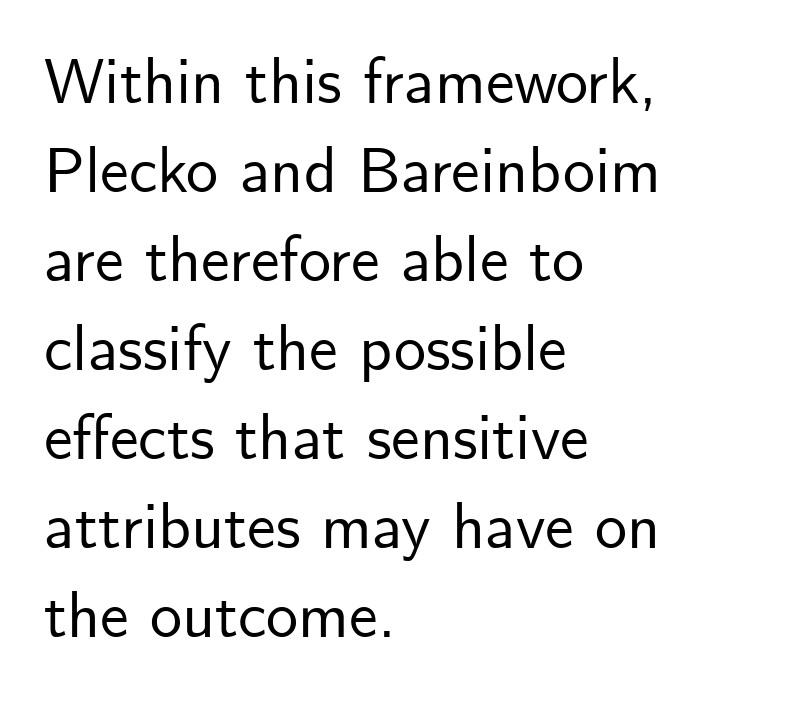
Q: Is the text italic (slanted)? A: No, it is upright.
Q: Is the typeface a serif or a sans-serif typeface? A: Sans-serif.
Q: Is the text underlined? A: No.
Q: How is the paragraph aligned? A: Left-aligned.
Q: Is the spacing between letters normal or unusually wide? A: Normal.
Q: Is the spacing between lines tight, normal or loose? A: Normal.
Q: Width (condensed, normal, or wide)? A: Normal.
Q: Stroke contrast? A: Low.
Q: x-height? A: Small.
Q: Monospaced? A: No.
